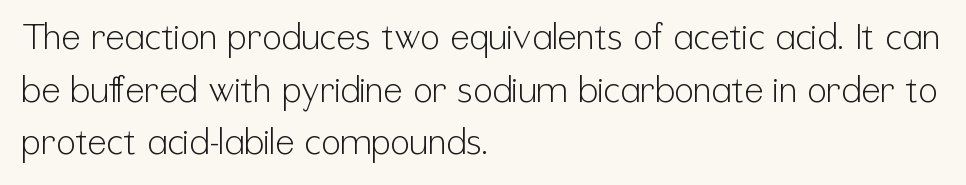
The image shows 36 px light, condensed sans-serif type, upright; set left-aligned, normal line spacing (1.46x), normal letter spacing, not underlined; low stroke contrast and a medium x-height.
